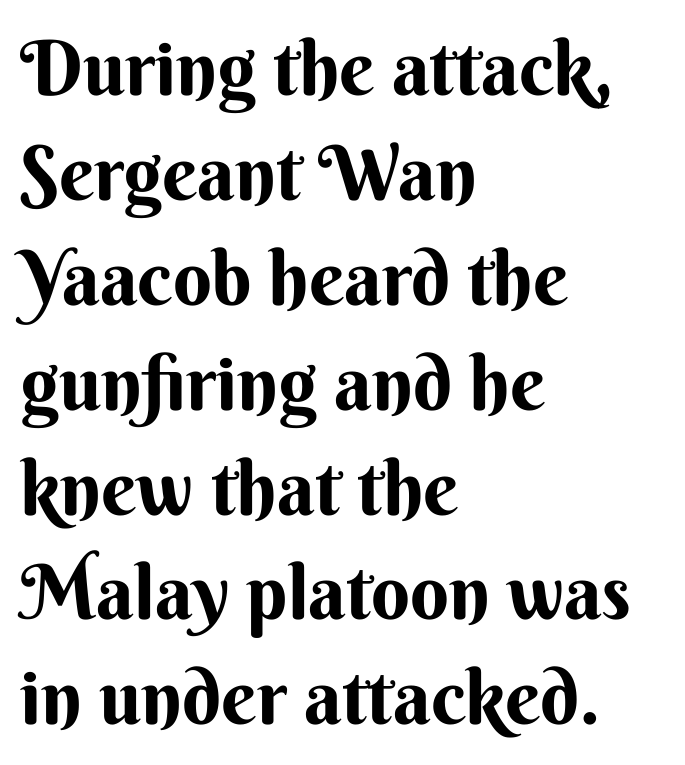
{"serif": "no", "italic": "no", "width": "normal", "stroke_contrast": "medium", "x_height": "small", "monospaced": "no", "underline": "no", "align": "left", "line_spacing": "normal", "line_spacing_ratio": 1.38, "letter_spacing": "normal", "letter_spacing_em": 0.0, "glyph_px": 76}
